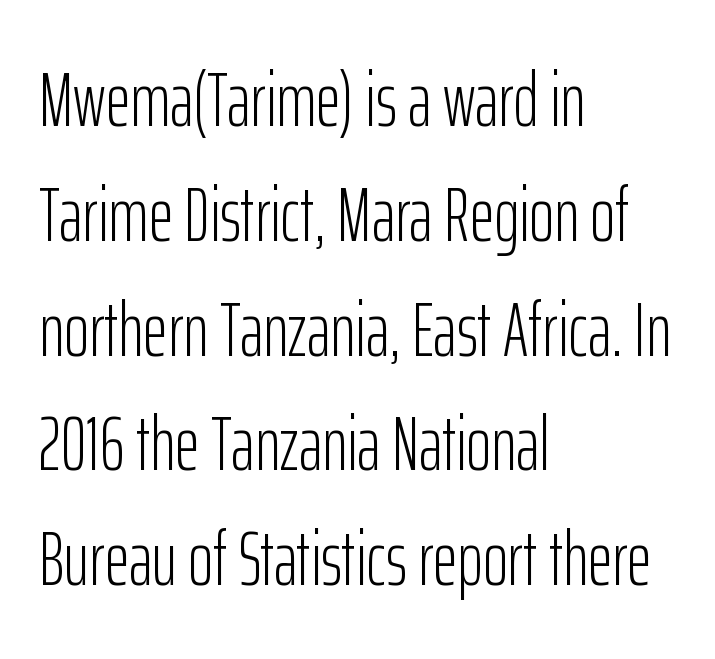
The image shows 76 px light, condensed sans-serif type, upright; set left-aligned, normal line spacing (1.51x), normal letter spacing, not underlined; low stroke contrast and a medium x-height.
